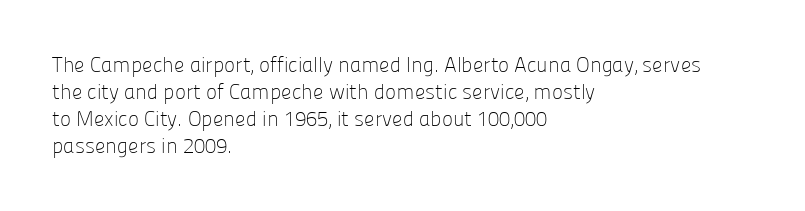
These lines keep a tight, regular rhythm from letter to letter. The rows are spaced the way most documents space them. Nothing heavy about these letters — not bold at all. A roman cut, with each character standing at attention. Check under the words: just untouched page. All the whitespace from short lines collects on the right.
